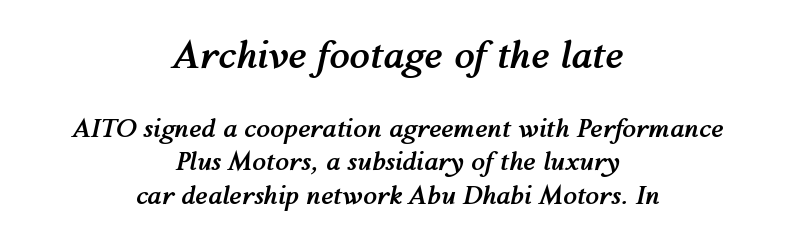
In terms of weight, the rendering is a true, heavy bold. Nothing unusual about the tracking: characters are spaced as the font intends. Would a proofreader flag this as italicized? Yes. The vertical gap from one line to the next is medium. The words here are not underlined. Which of the two is more prominent by size? The first, at the top.
